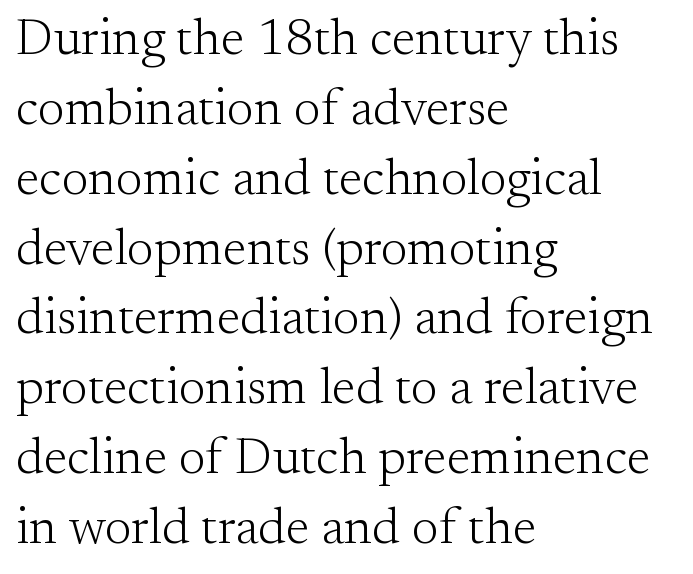
Q: Is the text bold? A: No.
Q: Is the text italic (slanted)? A: No, it is upright.
Q: Is the typeface a serif or a sans-serif typeface? A: Serif.
Q: Is the text underlined? A: No.
Q: How is the paragraph aligned? A: Left-aligned.
Q: Is the spacing between letters normal or unusually wide? A: Normal.
Q: Is the spacing between lines tight, normal or loose? A: Normal.
Q: Width (condensed, normal, or wide)? A: Normal.
Q: Stroke contrast? A: Medium.
Q: x-height? A: Small.
Q: Monospaced? A: No.
